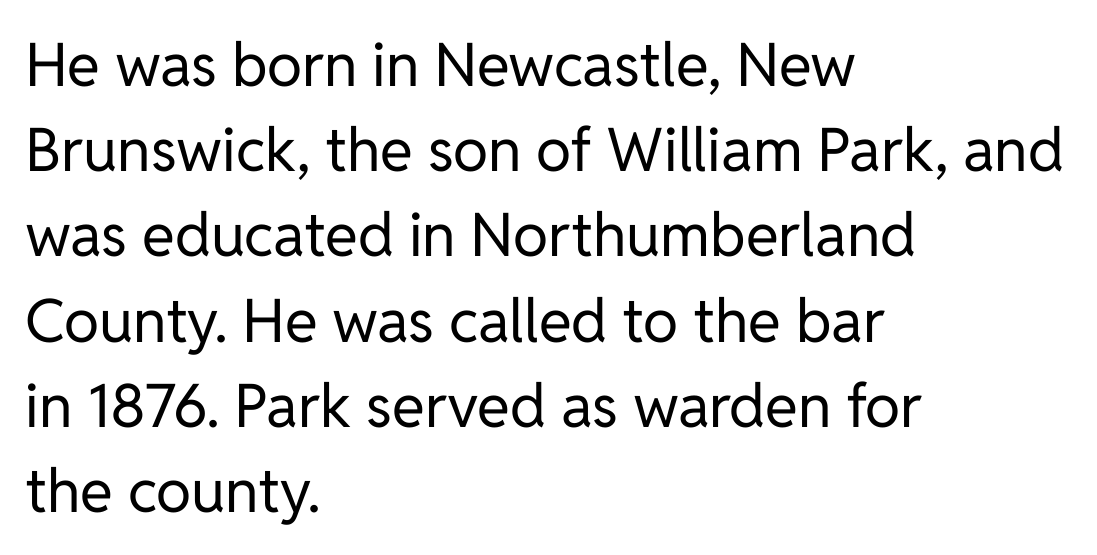
{"serif": "no", "italic": "no", "bold": "no", "weight": "regular", "width": "normal", "stroke_contrast": "low", "x_height": "medium", "monospaced": "no", "underline": "no", "align": "left", "line_spacing": "normal", "line_spacing_ratio": 1.42, "letter_spacing": "normal", "letter_spacing_em": 0.0, "glyph_px": 60}
